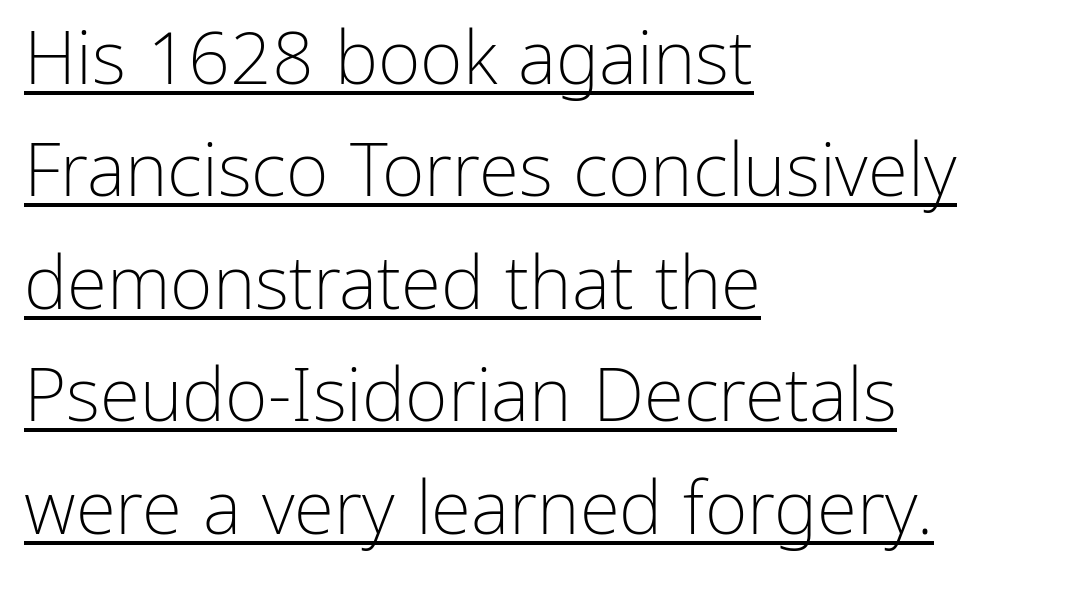
Honestly, the underline is the first thing you notice here. Posture: straight, roman, zero tilt. Think standard paragraph weight, or any step lighter than that. This sample has the flowing, uneven cadence of proportional lettering. Quick note: interline space is typical. This rendering employs a face without finishing strokes, i.e., a sans-serif.
